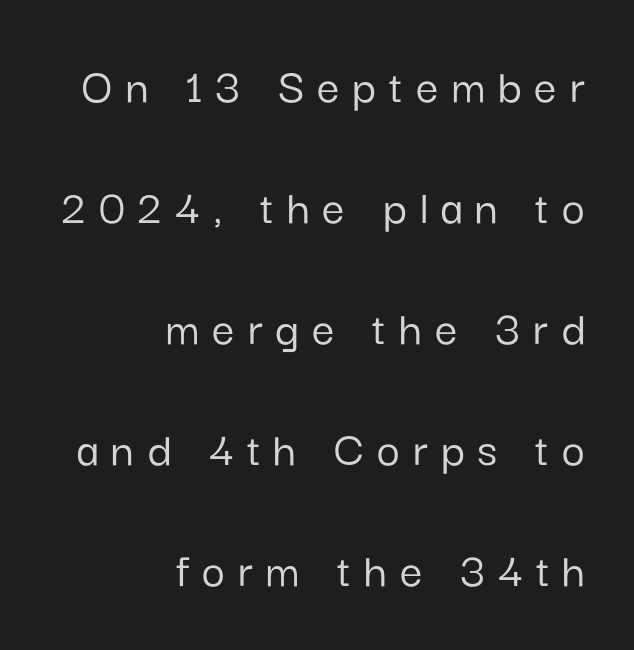
The image shows 50 px sans-serif type, upright; set right-aligned, loose line spacing (2.42x), unusually wide letter spacing (+0.26 em), not underlined; low stroke contrast and a medium x-height.
